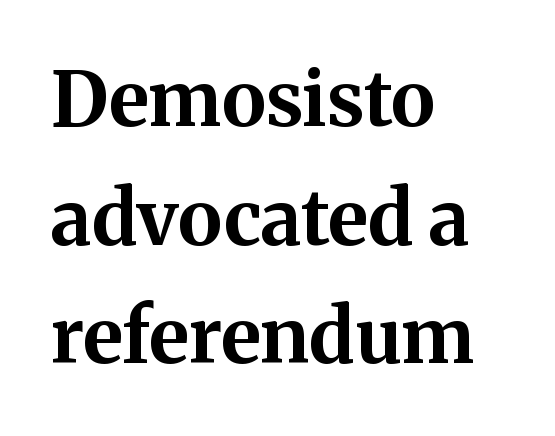
Students, this is bold: see how much ink each stroke carries. The zone under the glyphs is completely vacant. Layout note: lines flush left. A typesetter would call this proportional, since set widths differ per character. Rendered with straight, roman letterforms. Serifs: yes, visible at the terminals of the letterforms.
